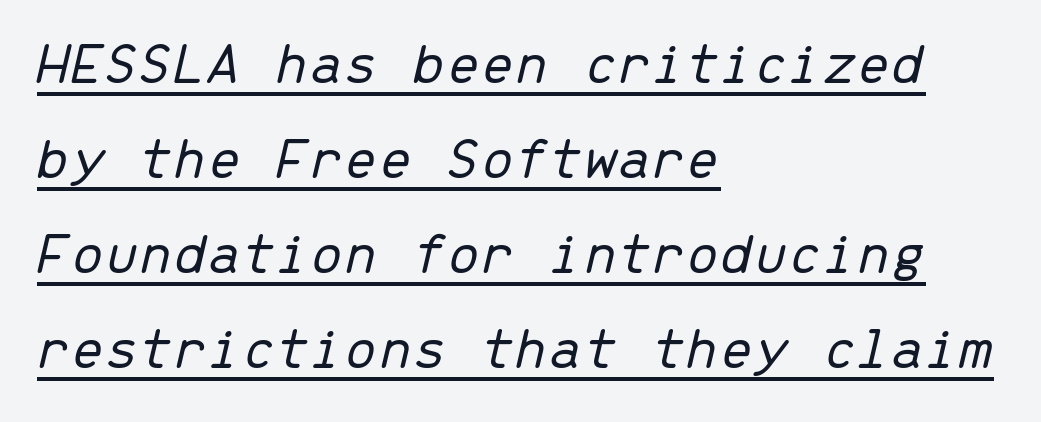
Weight: regular or lighter. Left-aligned paragraph, ragged on the right. These lines keep a tight, regular rhythm from letter to letter. A normal amount of white space separates one row of letters from the next.
